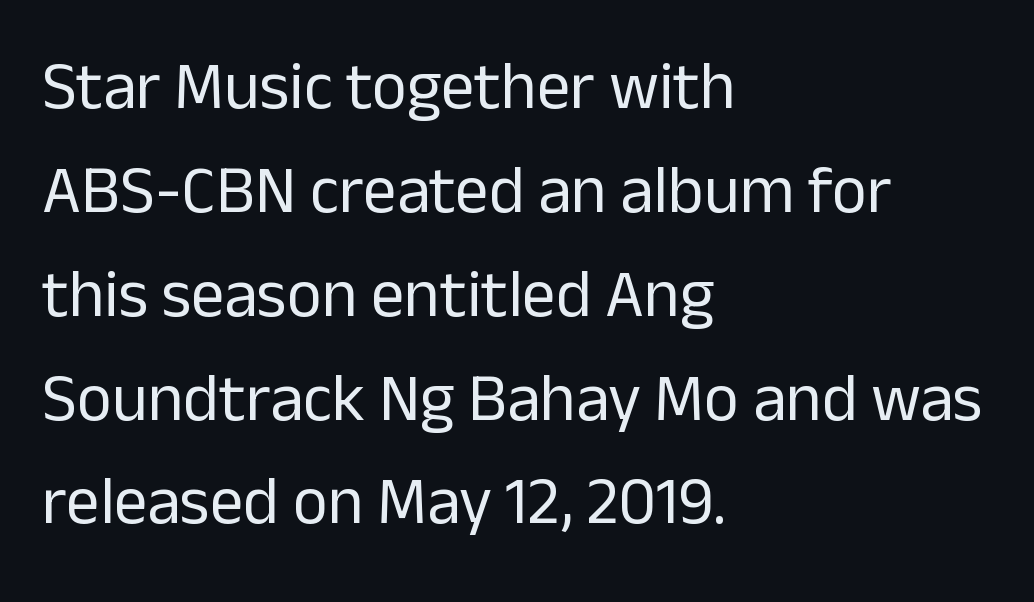
The foot of each line stays bare and open. If you measured baseline to baseline, you'd find a middling distance. In terms of letterspacing, this is plain default setting. Do the characters align in a grid? No, the font is proportional. Teacher's note: observe the even left margin — that is flush-left alignment.
